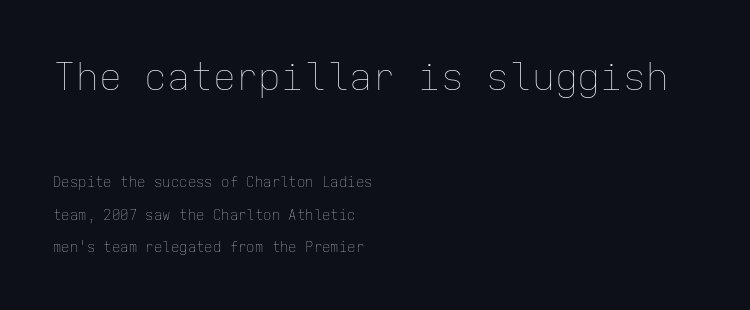
Q: Is the text bold? A: No.
Q: Is the text italic (slanted)? A: No, it is upright.
Q: Is the text underlined? A: No.
Q: How is the paragraph aligned? A: Left-aligned.
Q: Is the spacing between letters normal or unusually wide? A: Normal.
Q: Is the spacing between lines tight, normal or loose? A: Loose.
Q: Which block of text is set in a larger size, the first (top) or the second (bottom)? A: The first (top) one.
Q: Width (condensed, normal, or wide)? A: Normal.
Q: Stroke contrast? A: Low.
Q: x-height? A: Medium.
Q: Monospaced? A: Yes.
